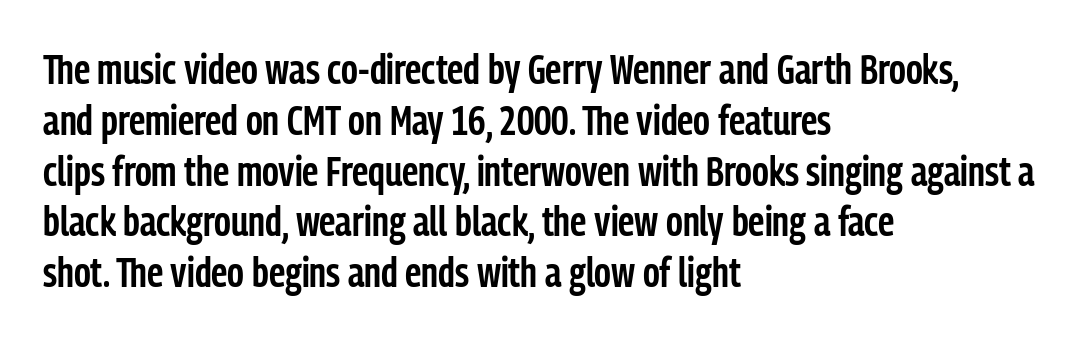
Q: Is the text bold? A: Semi-bold.
Q: Is the text italic (slanted)? A: No, it is upright.
Q: Is the typeface a serif or a sans-serif typeface? A: Sans-serif.
Q: Is the text underlined? A: No.
Q: How is the paragraph aligned? A: Left-aligned.
Q: Is the spacing between letters normal or unusually wide? A: Normal.
Q: Width (condensed, normal, or wide)? A: Condensed.
Q: Stroke contrast? A: Low.
Q: x-height? A: Medium.
Q: Monospaced? A: No.
